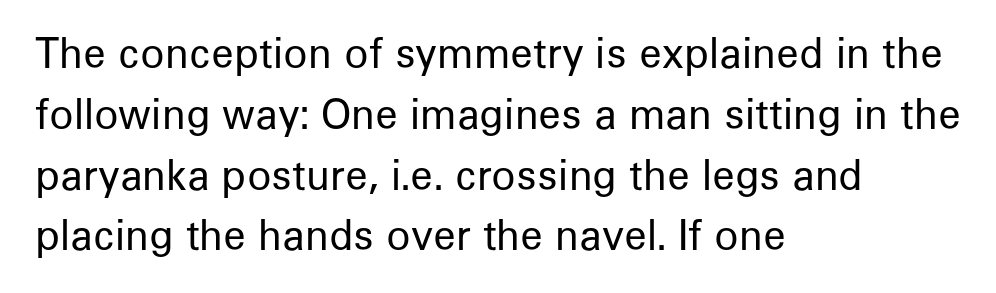
The image shows 40 px regular-weight sans-serif type, upright; set left-aligned, normal line spacing (1.52x), normal letter spacing, not underlined; low stroke contrast and a medium x-height.
